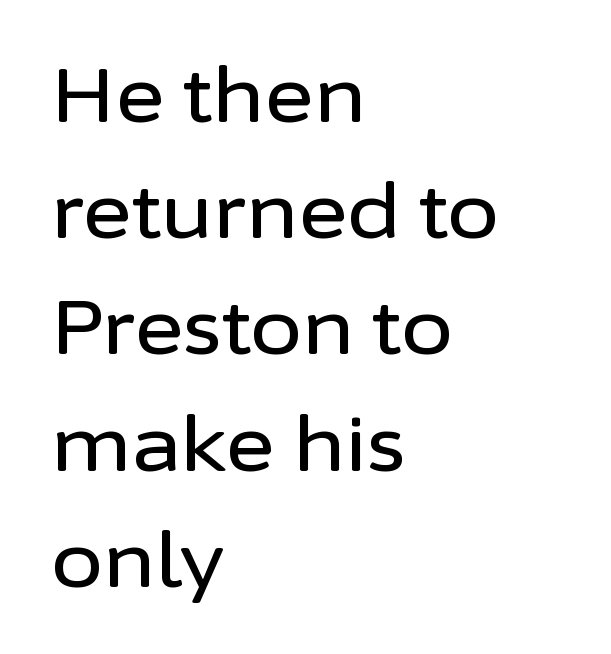
The image shows 75 px sans-serif type, upright; set left-aligned, normal line spacing (1.55x), normal letter spacing, not underlined; low stroke contrast and a medium x-height.
